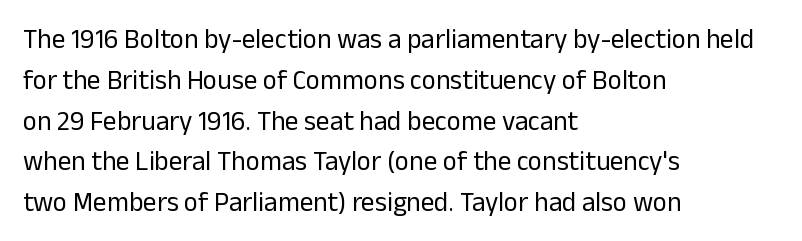
The image shows 27 px text type, upright; set left-aligned, normal line spacing (1.51x), normal letter spacing, not underlined.
